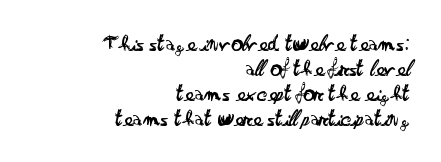
The image shows 23 px text type, upright; set right-aligned, tight line spacing (1.08x), normal letter spacing, not underlined.
